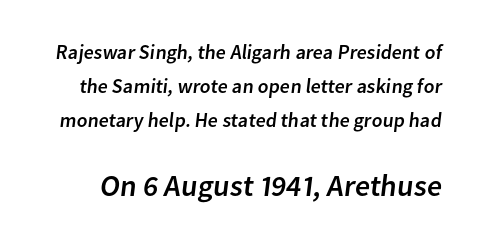
The image shows 30 px sans-serif type; set line spacing 1.71x, normal letter spacing, not underlined; the second (bottom) block is 1.5x larger; low stroke contrast and a medium x-height.
